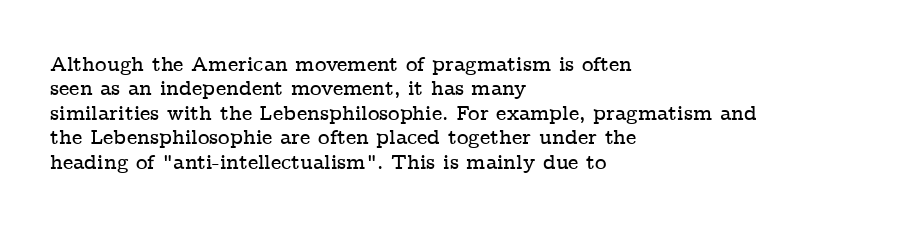
Look at the tracking — it's just the regular setting, nothing added. Horizontal alignment here is leftward, the default for most running prose. Clear beneath every line of the passage. Unlike italic type, these characters show no tilt at all.
